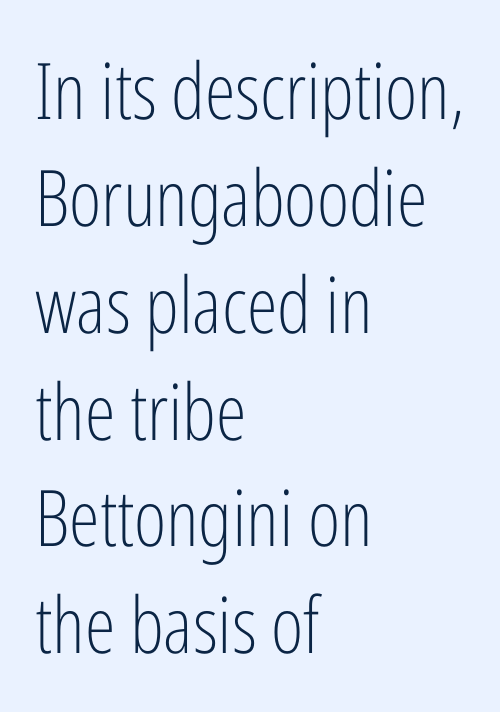
{"serif": "no", "italic": "no", "bold": "no", "weight": "light", "width": "condensed", "stroke_contrast": "low", "x_height": "medium", "monospaced": "no", "underline": "no", "align": "left", "line_spacing": "normal", "line_spacing_ratio": 1.37, "letter_spacing": "normal", "letter_spacing_em": 0.0, "glyph_px": 78}
